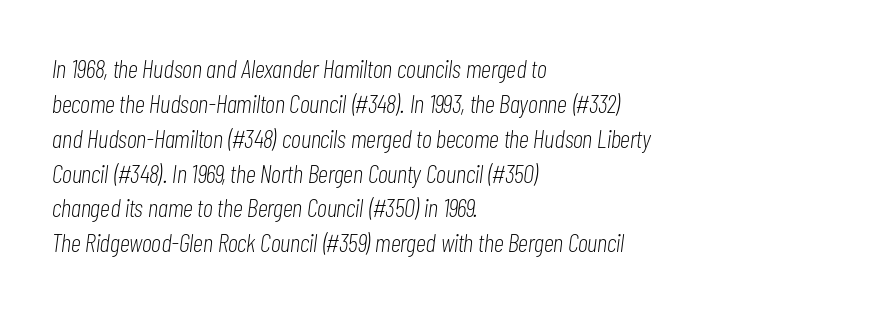
{"italic": "yes", "lean": "right", "slant_degrees": 7, "bold": "no", "underline": "no", "align": "left", "line_spacing": "normal", "line_spacing_ratio": 1.34, "letter_spacing": "normal", "letter_spacing_em": 0.0, "glyph_px": 26}
